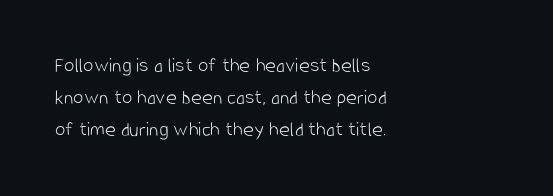
Vertical strokes here are truly vertical. The paragraph has a hard left edge and a soft right edge. The rendering uses a moderate line-height, typical for paragraphs. The cut favours lightness, reaching ordinary text weight at its darkest.
